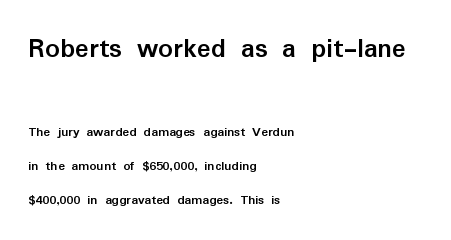
Q: Is the text bold? A: Yes.
Q: Is the text italic (slanted)? A: No, it is upright.
Q: Is the typeface a serif or a sans-serif typeface? A: Sans-serif.
Q: Is the text underlined? A: No.
Q: How is the paragraph aligned? A: Left-aligned.
Q: Is the spacing between letters normal or unusually wide? A: Normal.
Q: Is the spacing between lines tight, normal or loose? A: Loose.
Q: Which block of text is set in a larger size, the first (top) or the second (bottom)? A: The first (top) one.
Q: Width (condensed, normal, or wide)? A: Normal.
Q: Stroke contrast? A: Low.
Q: x-height? A: Medium.
Q: Monospaced? A: No.
